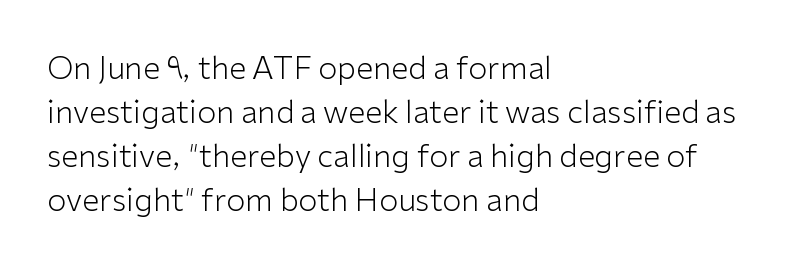
Q: Is the text bold? A: No.
Q: Is the text italic (slanted)? A: No, it is upright.
Q: Is the typeface a serif or a sans-serif typeface? A: Sans-serif.
Q: Is the text underlined? A: No.
Q: How is the paragraph aligned? A: Left-aligned.
Q: Is the spacing between letters normal or unusually wide? A: Normal.
Q: Is the spacing between lines tight, normal or loose? A: Normal.
Q: Width (condensed, normal, or wide)? A: Normal.
Q: Stroke contrast? A: Low.
Q: x-height? A: Medium.
Q: Monospaced? A: No.
